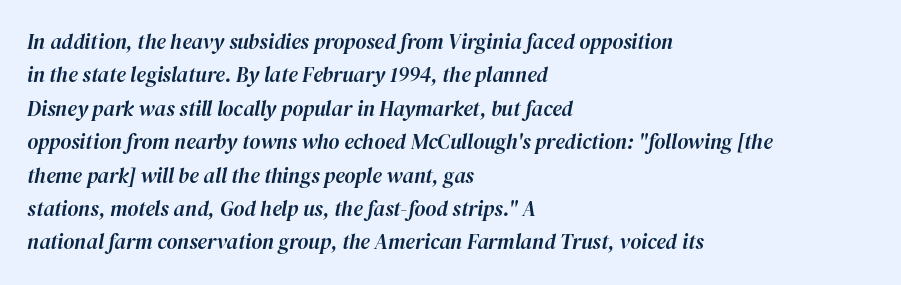
{"italic": "yes", "lean": "right", "slant_degrees": 12, "underline": "no", "align": "left", "line_spacing": "normal", "line_spacing_ratio": 1.59, "letter_spacing": "normal", "letter_spacing_em": 0.0, "glyph_px": 21}
